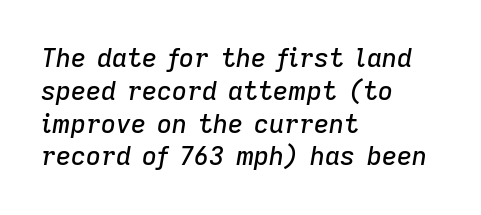
The image shows 26 px text type, italic (leaning right); set left-aligned, normal line spacing (1.26x), normal letter spacing, not underlined.
